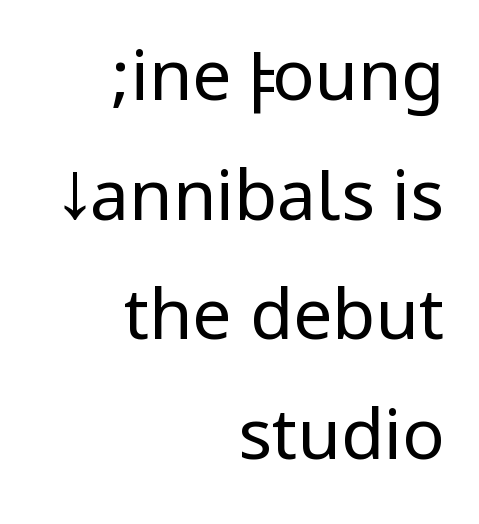
Q: Is the text bold? A: No.
Q: Is the text italic (slanted)? A: No, it is upright.
Q: Is the typeface a serif or a sans-serif typeface? A: Sans-serif.
Q: Is the text underlined? A: No.
Q: How is the paragraph aligned? A: Right-aligned.
Q: Is the spacing between letters normal or unusually wide? A: Normal.
Q: Width (condensed, normal, or wide)? A: Condensed.
Q: Stroke contrast? A: Low.
